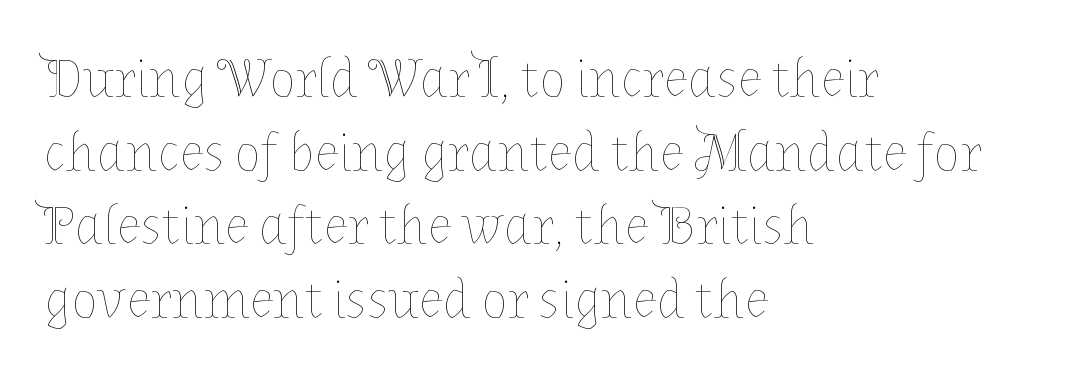
Q: Is the text bold? A: No.
Q: Is the text italic (slanted)? A: No, it is upright.
Q: Is the text underlined? A: No.
Q: How is the paragraph aligned? A: Left-aligned.
Q: Is the spacing between letters normal or unusually wide? A: Normal.
Q: Is the spacing between lines tight, normal or loose? A: Normal.
Q: Width (condensed, normal, or wide)? A: Normal.
Q: Stroke contrast? A: Low.
Q: x-height? A: Medium.
Q: Monospaced? A: No.
